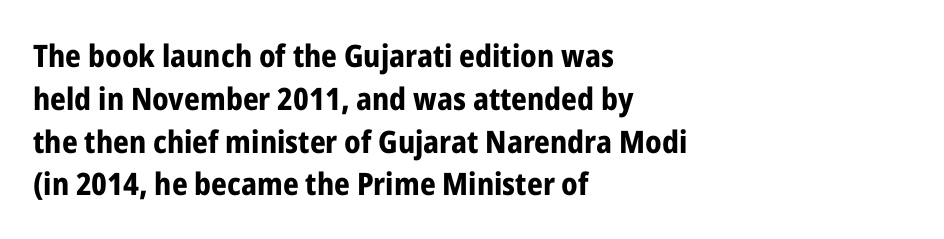
Has an underline been added? It has not. Observe the absence of serifs on each vertical stroke in this sample. The ragged edge is on the right, which tells us the setting is flush left. These lines carry a lot of weight — the face is fully bold.
